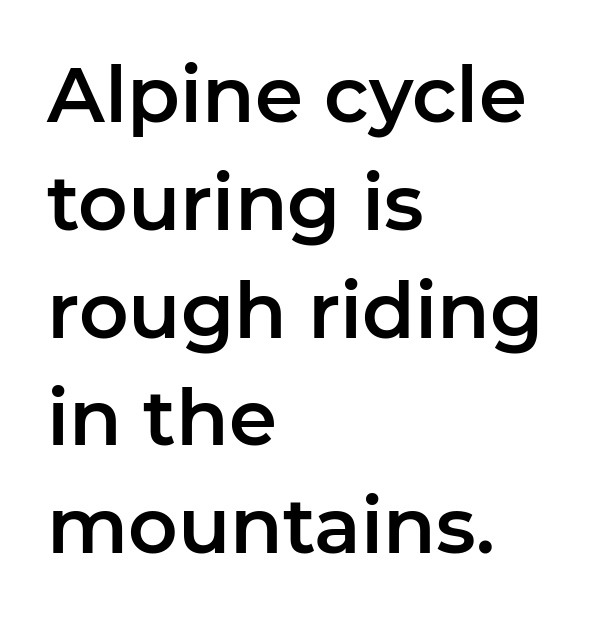
Q: Is the text italic (slanted)? A: No, it is upright.
Q: Is the typeface a serif or a sans-serif typeface? A: Sans-serif.
Q: Is the text underlined? A: No.
Q: How is the paragraph aligned? A: Left-aligned.
Q: Is the spacing between letters normal or unusually wide? A: Normal.
Q: Is the spacing between lines tight, normal or loose? A: Normal.
Q: Width (condensed, normal, or wide)? A: Normal.
Q: Stroke contrast? A: Low.
Q: x-height? A: Medium.
Q: Monospaced? A: No.
